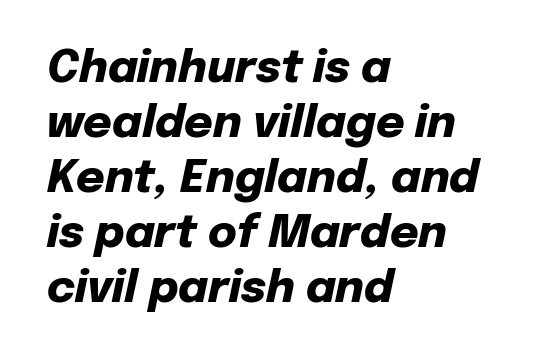
{"italic": "yes", "lean": "right", "slant_degrees": 12, "bold": "yes", "weight": "heavy", "width": "normal", "stroke_contrast": "low", "x_height": "medium", "monospaced": "no", "underline": "no", "align": "left", "line_spacing": "normal", "line_spacing_ratio": 1.25, "letter_spacing": "normal", "letter_spacing_em": 0.0, "glyph_px": 44}
